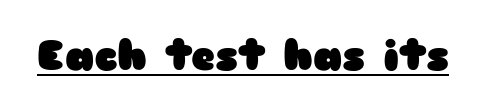
{"serif": "no", "italic": "no", "bold": "yes", "weight": "heavy", "width": "wide", "stroke_contrast": "low", "x_height": "medium", "monospaced": "no", "underline": "yes", "letter_spacing": "normal", "letter_spacing_em": 0.0, "glyph_px": 41}
